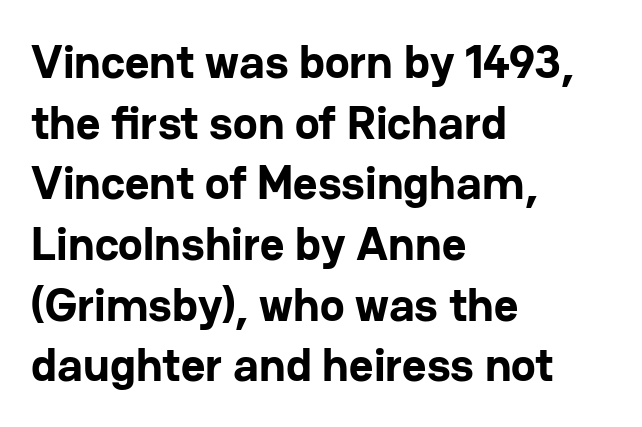
Q: Is the text bold? A: Yes.
Q: Is the text italic (slanted)? A: No, it is upright.
Q: Is the typeface a serif or a sans-serif typeface? A: Sans-serif.
Q: Is the text underlined? A: No.
Q: How is the paragraph aligned? A: Left-aligned.
Q: Is the spacing between letters normal or unusually wide? A: Normal.
Q: Is the spacing between lines tight, normal or loose? A: Normal.
Q: Width (condensed, normal, or wide)? A: Normal.
Q: Stroke contrast? A: Low.
Q: x-height? A: Medium.
Q: Monospaced? A: No.
